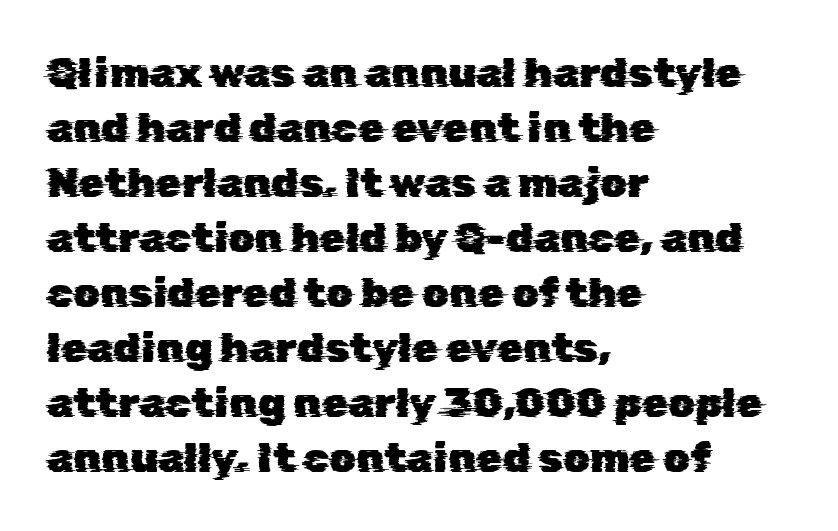
The passage shown stacks its lines at a standard gap. Short and long lines alike share a common starting point at left. The letters advance in unequal steps, a hallmark of proportional type. Nobody touched the tracking dial on this one.
